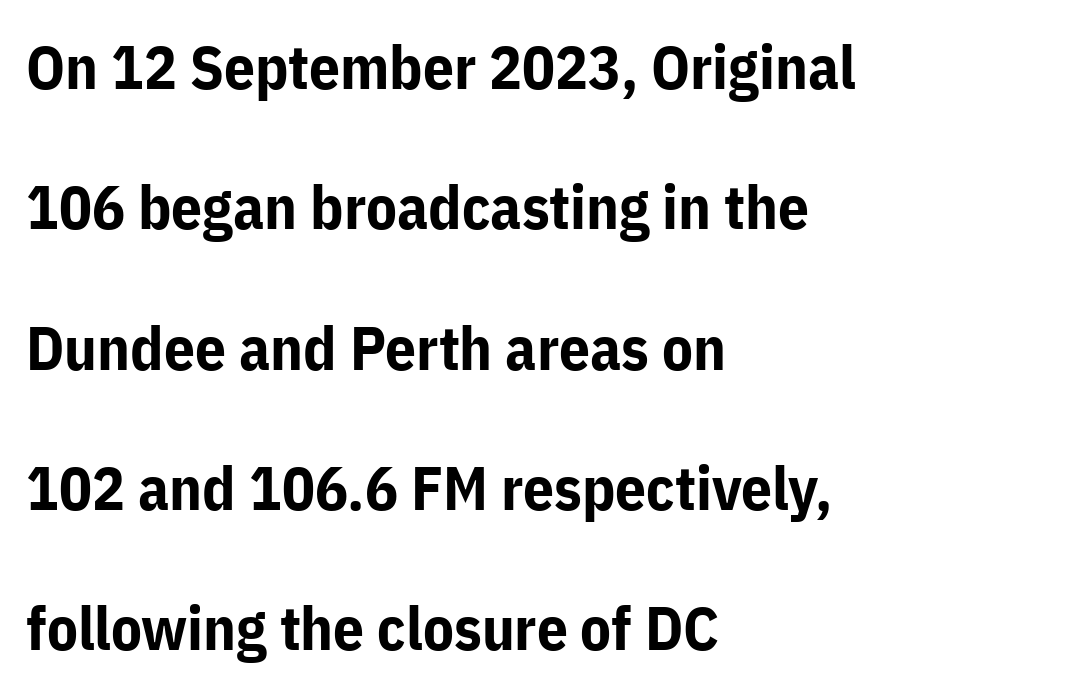
Q: Is the text bold? A: Yes.
Q: Is the text italic (slanted)? A: No, it is upright.
Q: Is the typeface a serif or a sans-serif typeface? A: Sans-serif.
Q: Is the text underlined? A: No.
Q: How is the paragraph aligned? A: Left-aligned.
Q: Is the spacing between letters normal or unusually wide? A: Normal.
Q: Is the spacing between lines tight, normal or loose? A: Loose.
Q: Width (condensed, normal, or wide)? A: Normal.
Q: Stroke contrast? A: Low.
Q: x-height? A: Medium.
Q: Monospaced? A: No.
